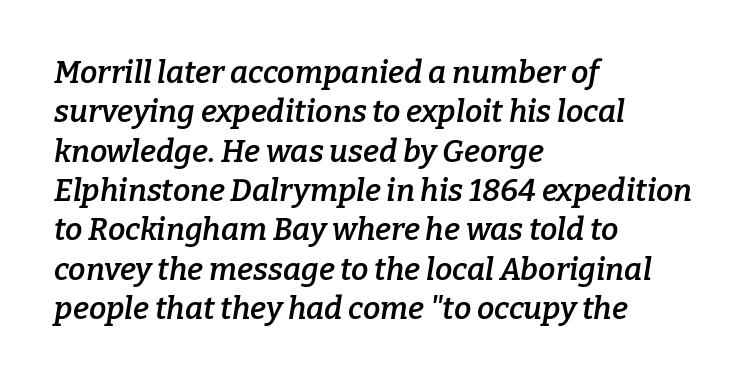
The image shows 31 px semibold serif type, italic (leaning right); set left-aligned, normal line spacing (1.27x), normal letter spacing, not underlined; low stroke contrast and a medium x-height.
